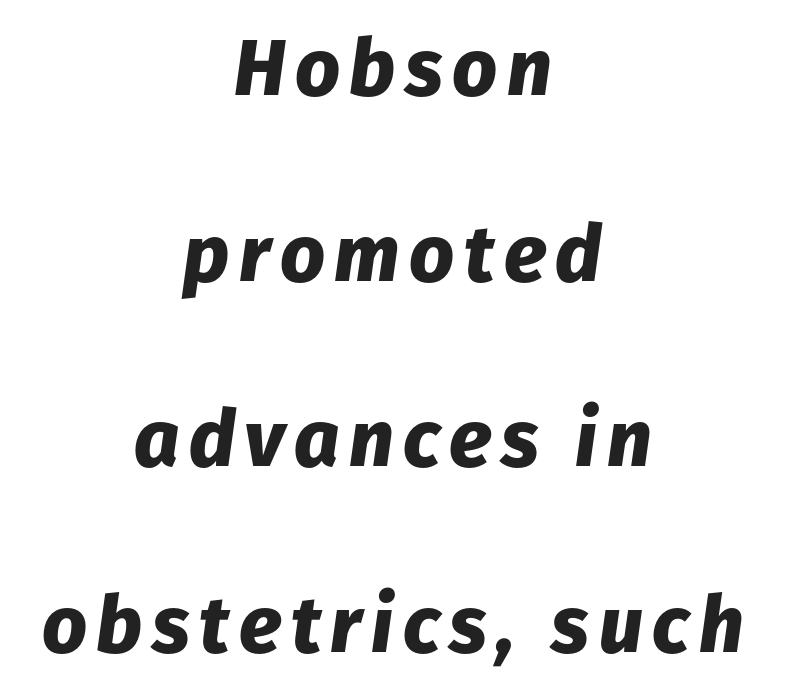
The image shows 79 px heavy type, italic (leaning right); set centered, loose line spacing (2.35x), not underlined; low stroke contrast and a medium x-height.
